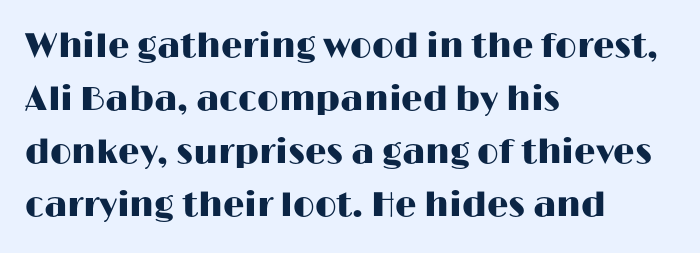
{"serif": "no", "italic": "no", "width": "wide", "stroke_contrast": "high", "x_height": "medium", "monospaced": "no", "underline": "no", "align": "left", "line_spacing": "normal", "line_spacing_ratio": 1.56, "letter_spacing": "normal", "letter_spacing_em": 0.0, "glyph_px": 34}
